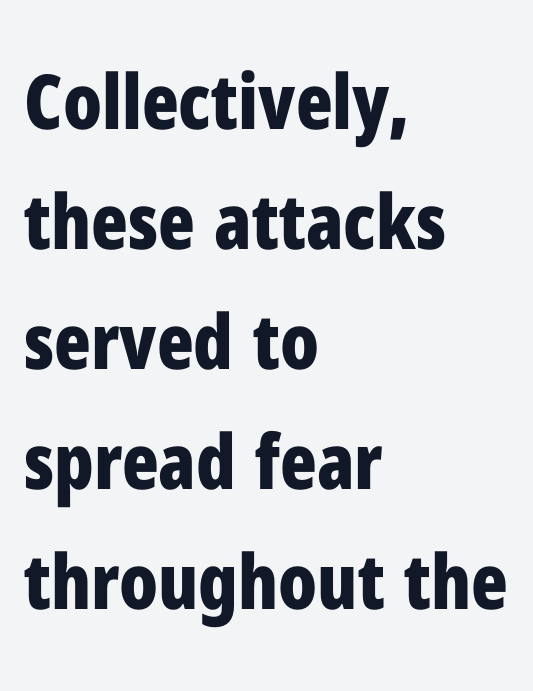
The image shows 76 px bold, condensed sans-serif type, upright; set left-aligned, normal line spacing (1.58x), normal letter spacing, not underlined; low stroke contrast and a medium x-height.
